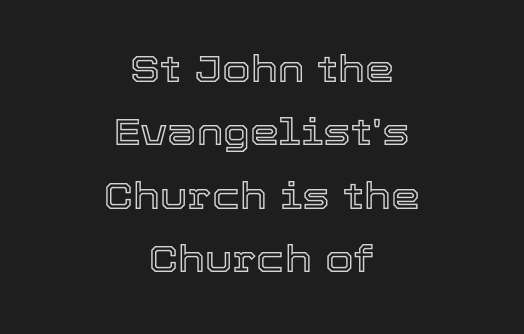
No extra tracking has been applied to these lines. Type without underlining. This is the regular roman posture of the typeface. You could not count columns in this text — the font is proportionally spaced.
